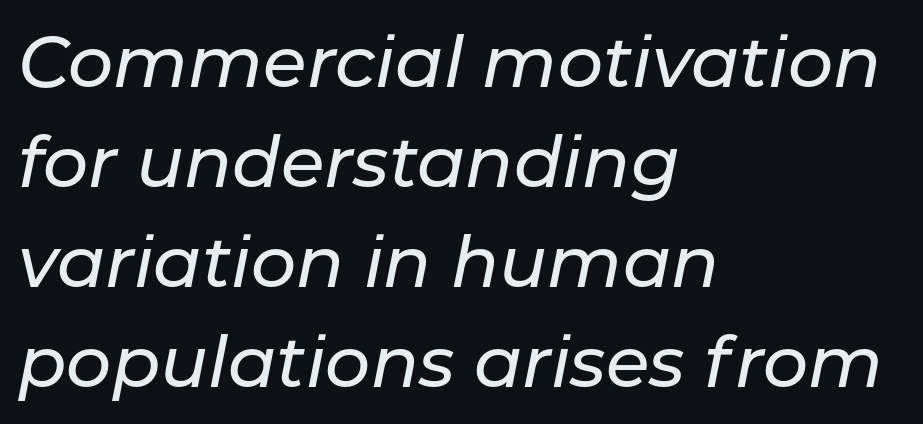
Q: Is the text italic (slanted)? A: Yes, it leans right by about 11 degrees.
Q: Is the text underlined? A: No.
Q: How is the paragraph aligned? A: Left-aligned.
Q: Is the spacing between letters normal or unusually wide? A: Normal.
Q: Is the spacing between lines tight, normal or loose? A: Normal.
Q: Width (condensed, normal, or wide)? A: Normal.
Q: Stroke contrast? A: Low.
Q: x-height? A: Medium.
Q: Monospaced? A: No.
